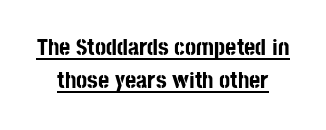
Q: Is the text bold? A: Yes.
Q: Is the text italic (slanted)? A: No, it is upright.
Q: Is the text underlined? A: Yes.
Q: Is the spacing between letters normal or unusually wide? A: Normal.
Q: Is the spacing between lines tight, normal or loose? A: Normal.
